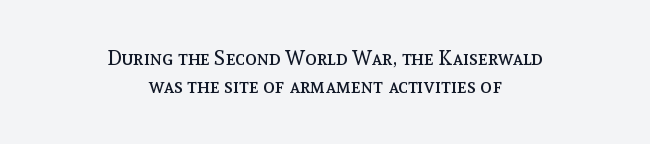
{"italic": "no", "bold": "no", "underline": "no", "align": "center", "line_spacing": "normal", "line_spacing_ratio": 1.42, "letter_spacing": "normal", "letter_spacing_em": 0.0, "glyph_px": 20}
